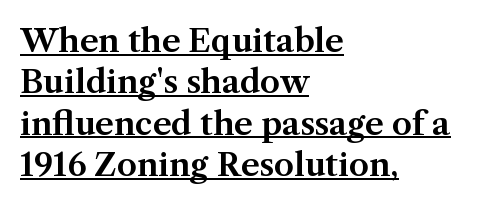
Upright lettering throughout. What's the leading like? Ordinary, nothing unusual. In designer terms, the underline attribute is active on this setting. The rendering uses natural spacing where letterforms have individual widths. The rag falls on the right side of this text block.
